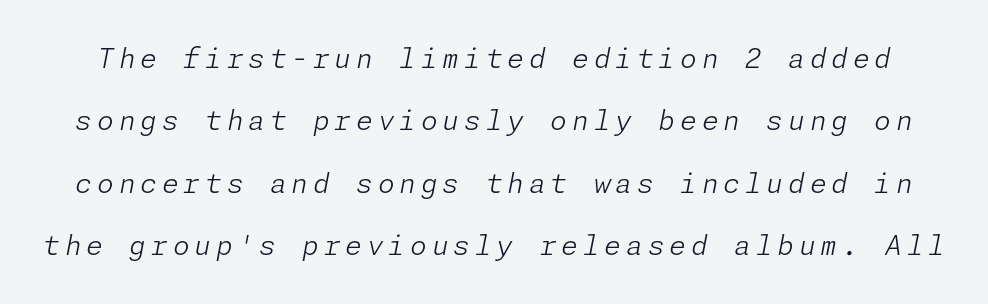
Q: Is the text bold? A: No.
Q: Is the text italic (slanted)? A: Yes, it leans right by about 11 degrees.
Q: Is the text underlined? A: No.
Q: Is the spacing between lines tight, normal or loose? A: Loose.
